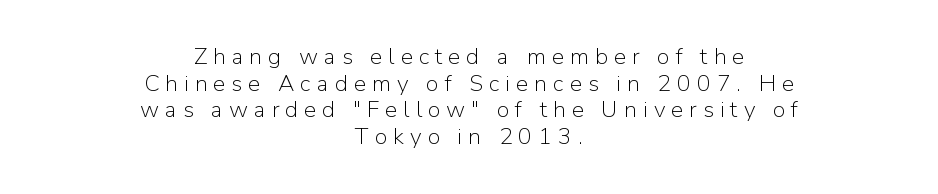
The image shows 23 px text type, upright; set centered, line spacing 1.16x, unusually wide letter spacing (+0.26 em), not underlined.
